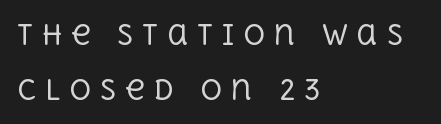
Q: Is the text bold? A: No.
Q: Is the text italic (slanted)? A: No, it is upright.
Q: Is the text underlined? A: No.
Q: How is the paragraph aligned? A: Left-aligned.
Q: Is the spacing between letters normal or unusually wide? A: Unusually wide.
Q: Is the spacing between lines tight, normal or loose? A: Loose.
